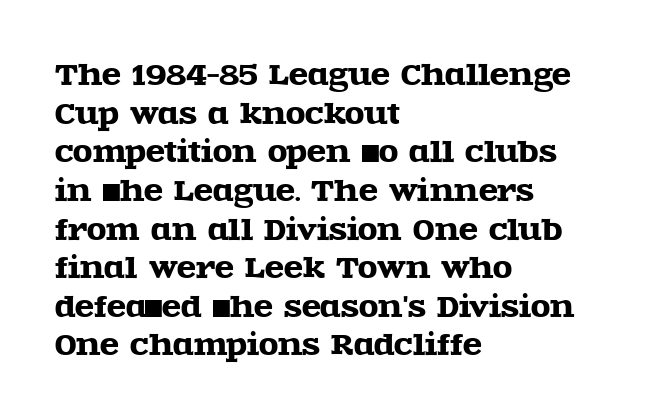
{"serif": "yes", "italic": "no", "width": "wide", "x_height": "large", "monospaced": "no", "underline": "no", "align": "left", "line_spacing": "normal", "line_spacing_ratio": 1.38, "letter_spacing": "normal", "letter_spacing_em": 0.0, "glyph_px": 28}
